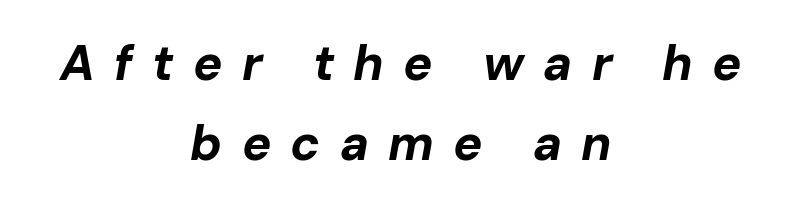
The passage shown is typed in a proportional face where columns would drift. Does the lettering tilt? It does — this is italic. Substantial extra tracking has been applied to these lines. The rows are spaced the way most documents space them. These lines are centered, leaving both edges ragged. Descender tails drop into unmarked territory.
